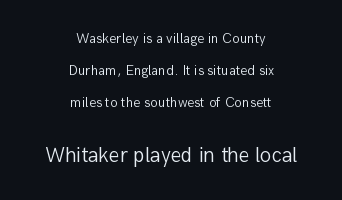
Q: Is the text bold? A: No.
Q: Is the text italic (slanted)? A: No, it is upright.
Q: Is the text underlined? A: No.
Q: How is the paragraph aligned? A: Centered.
Q: Is the spacing between letters normal or unusually wide? A: Normal.
Q: Is the spacing between lines tight, normal or loose? A: Loose.
Q: Which block of text is set in a larger size, the first (top) or the second (bottom)? A: The second (bottom) one.
